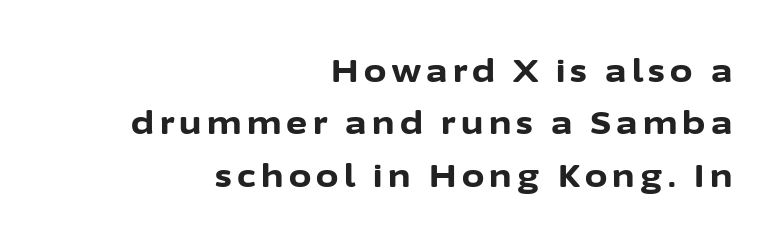
{"serif": "no", "italic": "no", "bold": "yes", "weight": "bold", "width": "normal", "stroke_contrast": "low", "x_height": "medium", "monospaced": "no", "underline": "no", "align": "right", "line_spacing": "normal", "line_spacing_ratio": 1.64, "glyph_px": 32}
